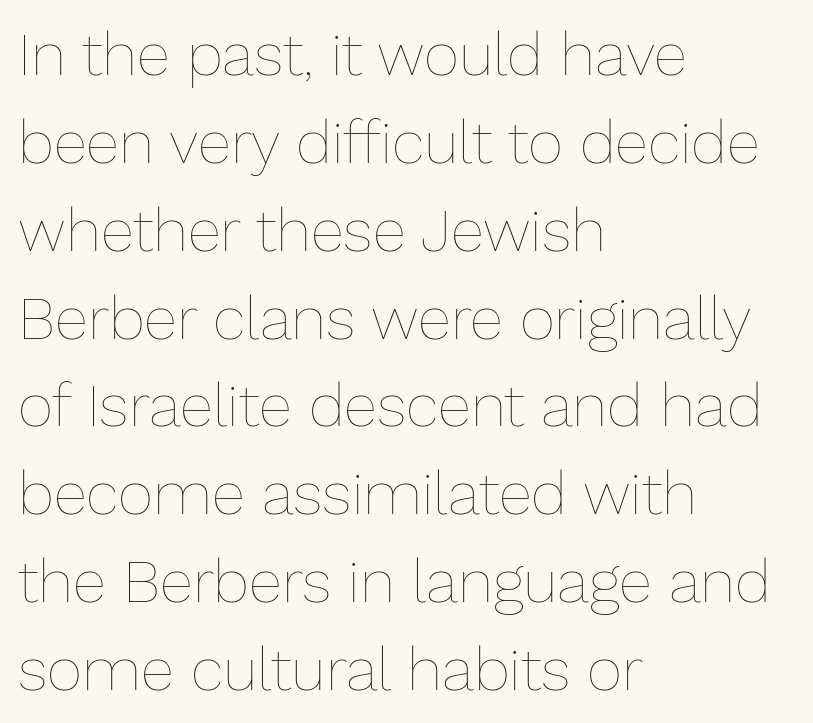
Nobody touched the tracking dial on this one. Each stroke keeps to a modest, everyday thickness or less. Notice how descenders clear the ascenders below comfortably — that's standard leading. Reading down the block, your eye returns to a fixed left position each line. This is roman type, the default non-slanted kind.
